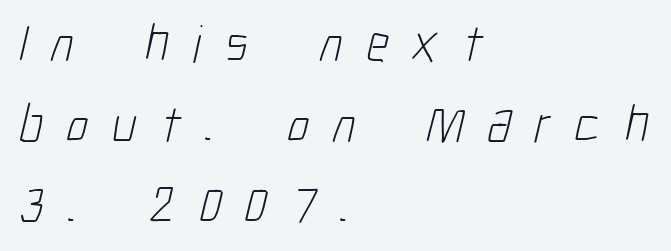
Q: Is the text bold? A: No.
Q: Is the typeface a serif or a sans-serif typeface? A: Sans-serif.
Q: Is the text underlined? A: No.
Q: How is the paragraph aligned? A: Left-aligned.
Q: Is the spacing between letters normal or unusually wide? A: Unusually wide.
Q: Is the spacing between lines tight, normal or loose? A: Normal.
Q: Width (condensed, normal, or wide)? A: Condensed.
Q: Stroke contrast? A: Low.
Q: x-height? A: Medium.
Q: Monospaced? A: No.
